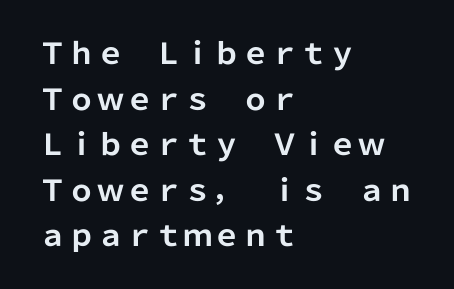
The image shows 29 px bold sans-serif type, upright; set left-aligned, normal line spacing (1.57x), normal letter spacing, not underlined; low stroke contrast and a medium x-height.
